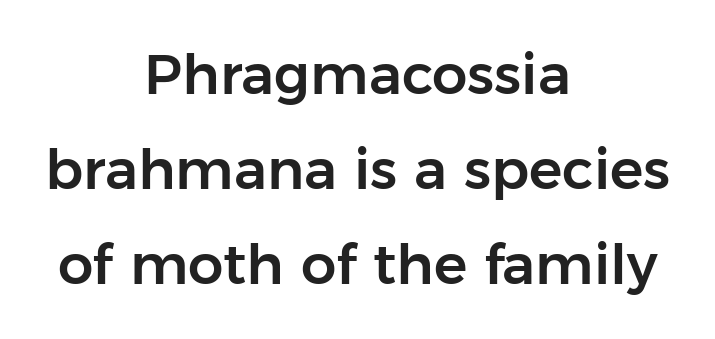
This sample uses a sans-serif face. A student would call this center alignment; a typographer would say set centered. Does the leading feel generous? No, just average. Plain, unruled lines of type.
